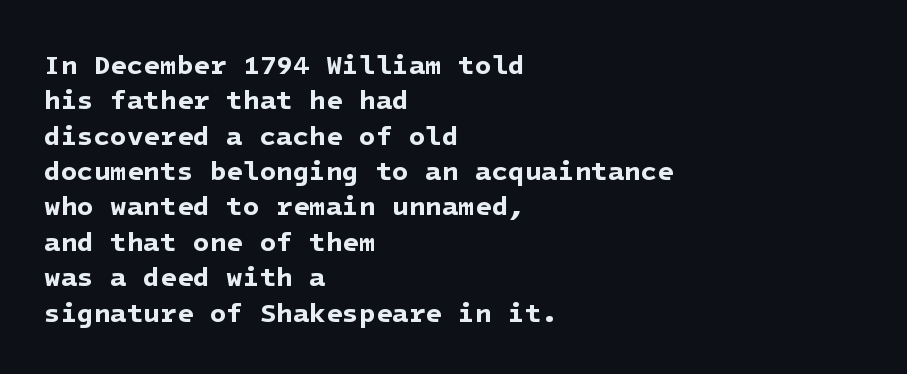
The image shows 27 px bold type; set left-aligned, normal line spacing (1.31x), normal letter spacing, not underlined.
